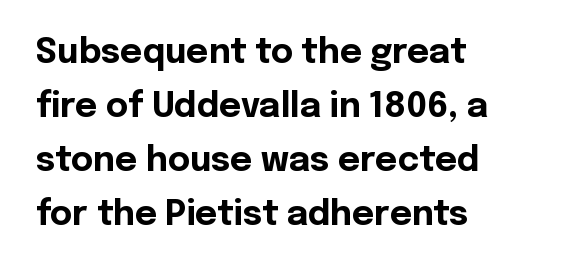
Q: Is the text bold? A: Yes.
Q: Is the text italic (slanted)? A: No, it is upright.
Q: Is the typeface a serif or a sans-serif typeface? A: Sans-serif.
Q: Is the text underlined? A: No.
Q: How is the paragraph aligned? A: Left-aligned.
Q: Is the spacing between letters normal or unusually wide? A: Normal.
Q: Is the spacing between lines tight, normal or loose? A: Normal.
Q: Width (condensed, normal, or wide)? A: Normal.
Q: x-height? A: Medium.
Q: Monospaced? A: No.
